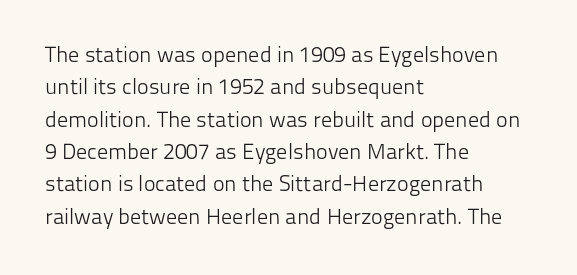
The image shows 22 px text type, upright; set left-aligned, normal line spacing (1.47x), normal letter spacing, not underlined.
